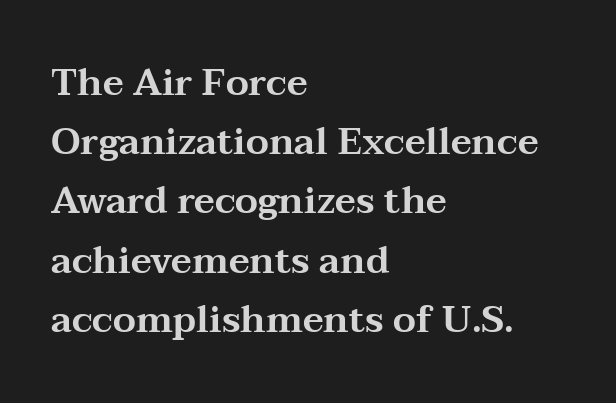
What kind of face is this? One with serifs. The gaps between neighbouring characters are ordinary and unremarkable. Compared with a centered layout, this one pins lines to the left instead. The lettering holds an erect, upright posture throughout. Anything drawn beneath the words? Only blank space.
